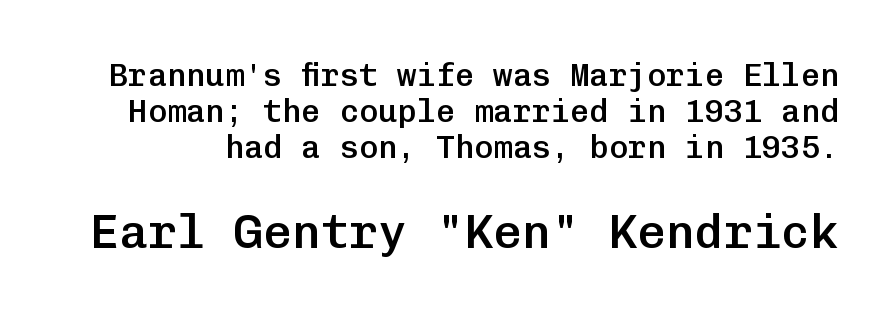
The image shows 48 px semibold sans-serif type, upright, monospaced; set tight line spacing (1.13x), normal letter spacing, not underlined; the second (bottom) block is 1.5x larger; low stroke contrast and a medium x-height.
